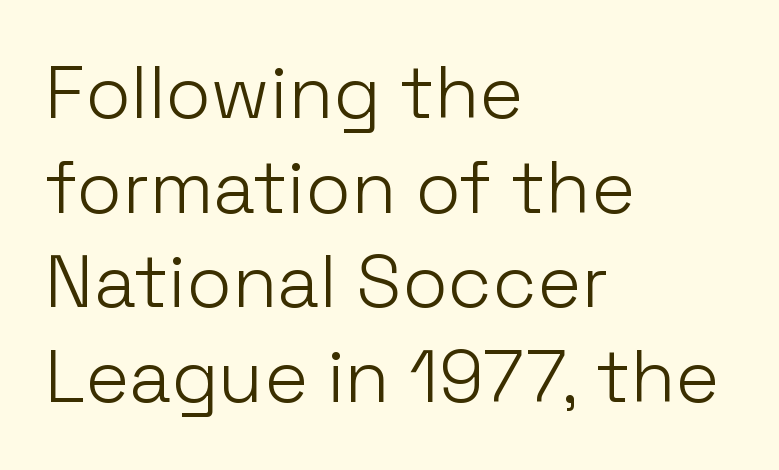
{"serif": "no", "italic": "no", "bold": "no", "weight": "light", "width": "normal", "stroke_contrast": "low", "x_height": "medium", "monospaced": "no", "underline": "no", "align": "left", "line_spacing": "normal", "line_spacing_ratio": 1.28, "letter_spacing": "normal", "letter_spacing_em": 0.0, "glyph_px": 74}
